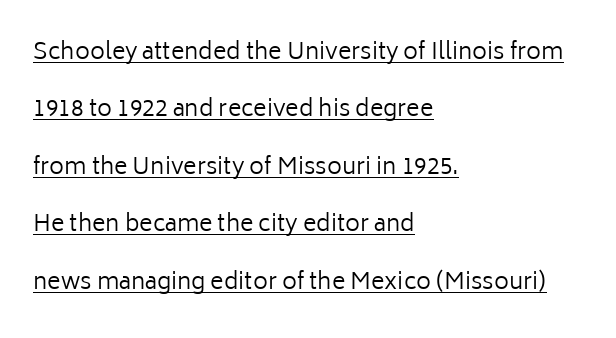
{"italic": "no", "bold": "no", "underline": "yes", "align": "left", "line_spacing": "loose", "line_spacing_ratio": 2.5, "letter_spacing": "normal", "letter_spacing_em": 0.0, "glyph_px": 23}
